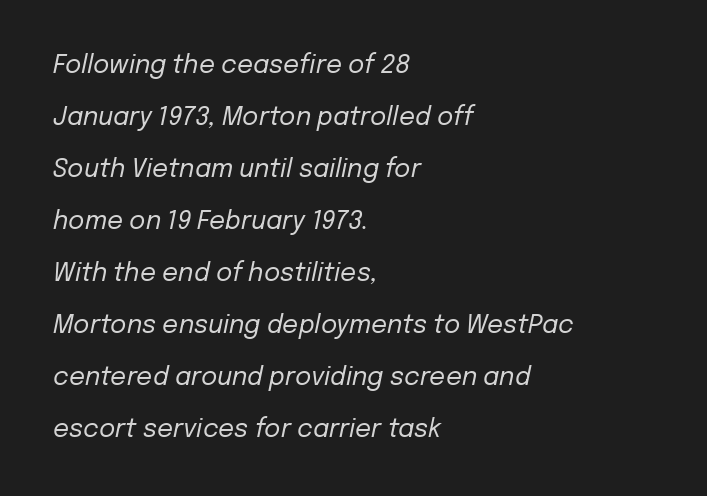
The text block is weighted toward the left margin, trailing off unevenly rightward. The whole block is typeset with a tilt. Has an underline been added? It has not. Spacing between characters is what you'd get straight out of the box.
